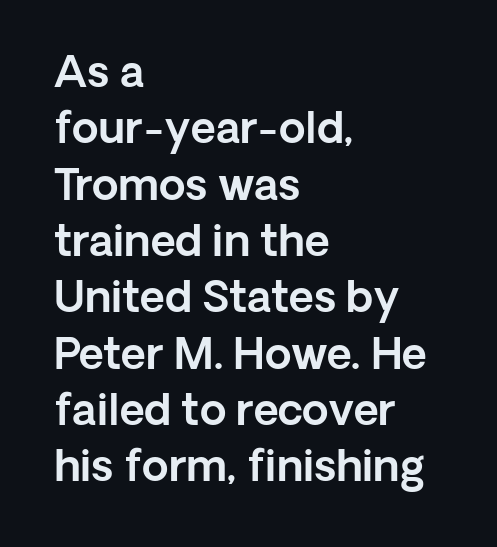
Q: Is the text italic (slanted)? A: No, it is upright.
Q: Is the typeface a serif or a sans-serif typeface? A: Sans-serif.
Q: Is the text underlined? A: No.
Q: How is the paragraph aligned? A: Left-aligned.
Q: Is the spacing between letters normal or unusually wide? A: Normal.
Q: Is the spacing between lines tight, normal or loose? A: Normal.
Q: Width (condensed, normal, or wide)? A: Normal.
Q: x-height? A: Medium.
Q: Monospaced? A: No.
